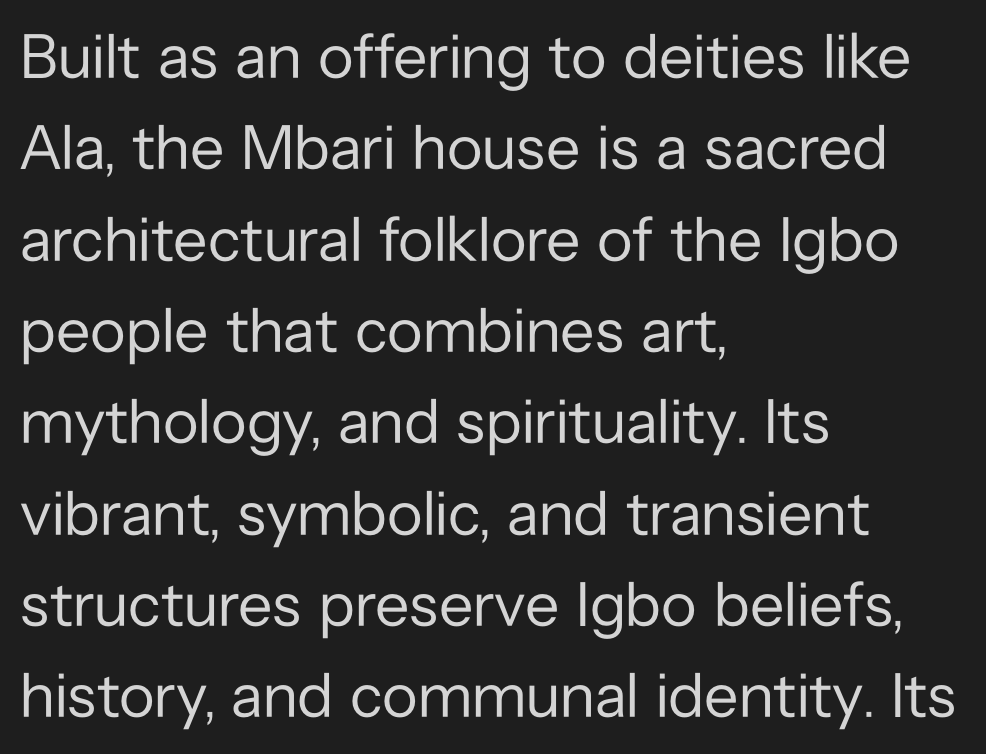
{"serif": "no", "italic": "no", "bold": "no", "weight": "regular", "width": "normal", "stroke_contrast": "low", "x_height": "medium", "monospaced": "no", "underline": "no", "align": "left", "line_spacing": "normal", "line_spacing_ratio": 1.45, "letter_spacing": "normal", "letter_spacing_em": 0.0, "glyph_px": 63}
